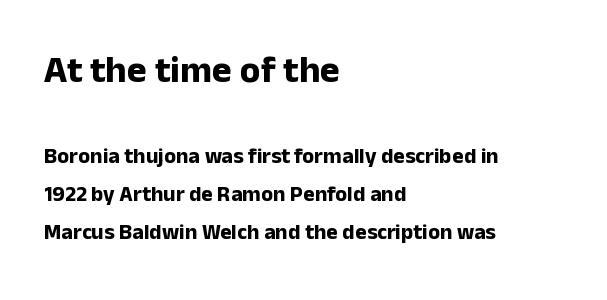
{"serif": "no", "italic": "no", "bold": "yes", "weight": "bold", "width": "normal", "stroke_contrast": "low", "x_height": "medium", "monospaced": "no", "underline": "no", "align": "left", "line_spacing_ratio": 1.74, "letter_spacing": "normal", "letter_spacing_em": 0.0, "larger_block": "first", "size_ratio": 1.73, "glyph_px": 38}
